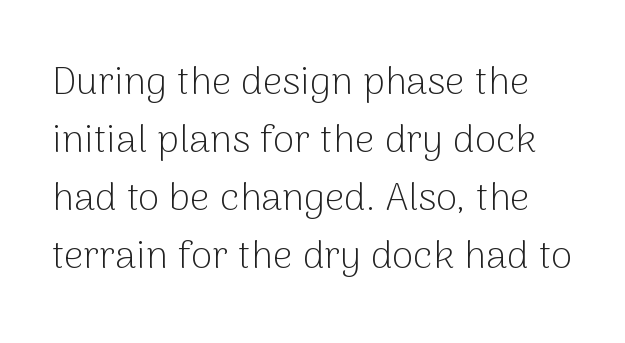
The letters look calm and open, with moderate or lighter stems. The face used here is rendered with its standard letterfit. Clear beneath every line of the passage. Are there feet on the stems? There aren't — it's a sans. In terms of leading, this rendering sits right in the middle. Note the varied advance widths — an 'i' is clearly narrower than an 'm'.
